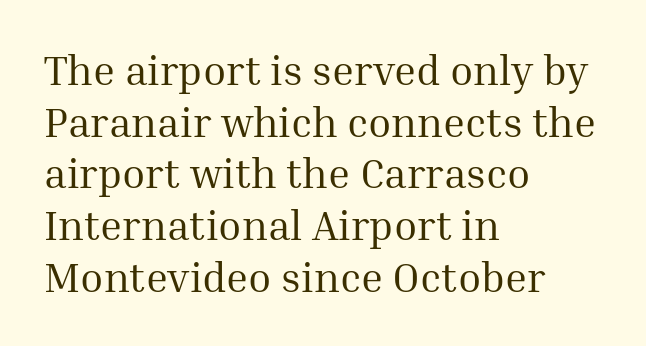
{"serif": "yes", "italic": "no", "bold": "no", "weight": "regular", "width": "normal", "stroke_contrast": "medium", "x_height": "medium", "monospaced": "no", "underline": "no", "align": "left", "line_spacing_ratio": 1.23, "letter_spacing": "normal", "letter_spacing_em": 0.0, "glyph_px": 42}
